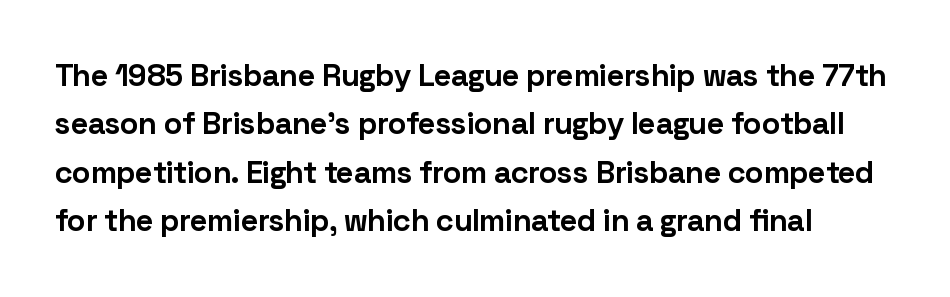
The image shows 31 px bold sans-serif type, upright; set normal line spacing (1.56x), normal letter spacing, not underlined; low stroke contrast and a medium x-height.
